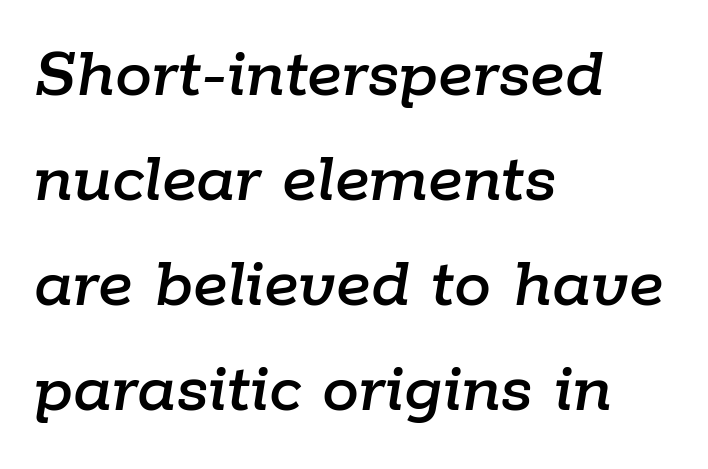
The image shows 74 px text type, italic (leaning right); set left-aligned, normal line spacing (1.42x), normal letter spacing, not underlined; low stroke contrast and a medium x-height.
